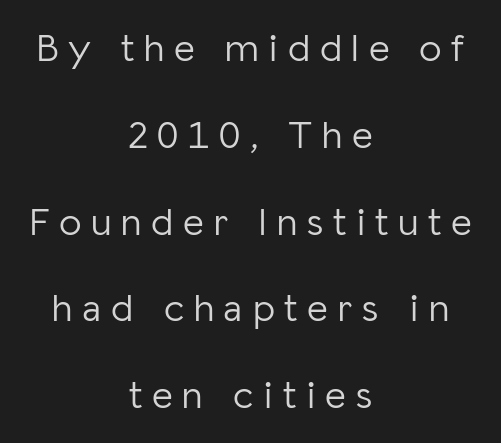
The image shows 40 px light sans-serif type, upright; set centered, loose line spacing (2.17x), unusually wide letter spacing (+0.24 em), not underlined; low stroke contrast and a medium x-height.
